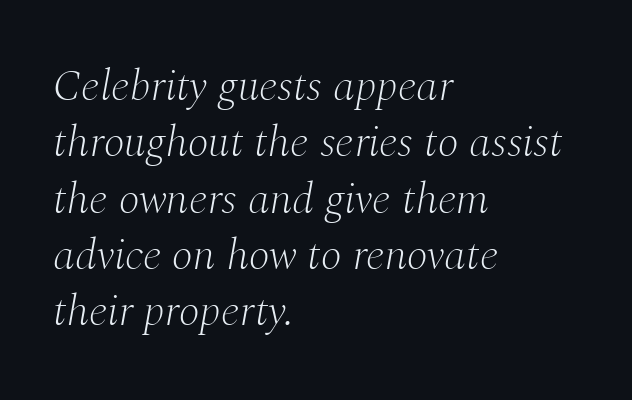
The image shows 44 px light serif type, italic (leaning right); set left-aligned, normal line spacing (1.28x), normal letter spacing, not underlined; medium stroke contrast and a medium x-height.
